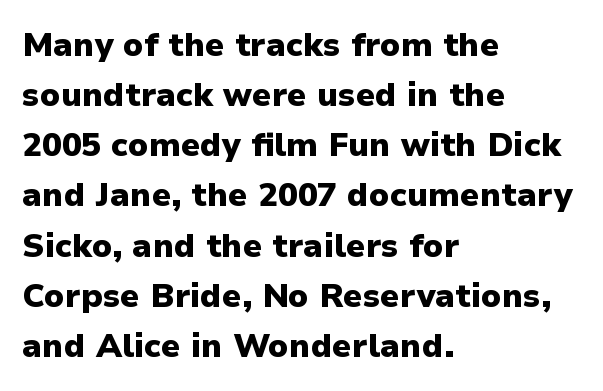
Q: Is the text bold? A: Yes.
Q: Is the text italic (slanted)? A: No, it is upright.
Q: Is the typeface a serif or a sans-serif typeface? A: Sans-serif.
Q: Is the text underlined? A: No.
Q: How is the paragraph aligned? A: Left-aligned.
Q: Is the spacing between letters normal or unusually wide? A: Normal.
Q: Is the spacing between lines tight, normal or loose? A: Normal.
Q: Width (condensed, normal, or wide)? A: Normal.
Q: Stroke contrast? A: Low.
Q: x-height? A: Medium.
Q: Monospaced? A: No.
